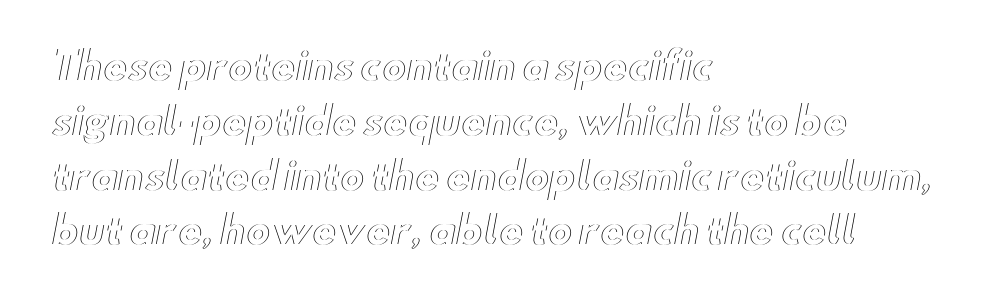
Q: Is the text italic (slanted)? A: Yes.
Q: Is the text underlined? A: No.
Q: How is the paragraph aligned? A: Left-aligned.
Q: Is the spacing between letters normal or unusually wide? A: Normal.
Q: Is the spacing between lines tight, normal or loose? A: Normal.
Q: Width (condensed, normal, or wide)? A: Wide.
Q: x-height? A: Small.
Q: Monospaced? A: No.
